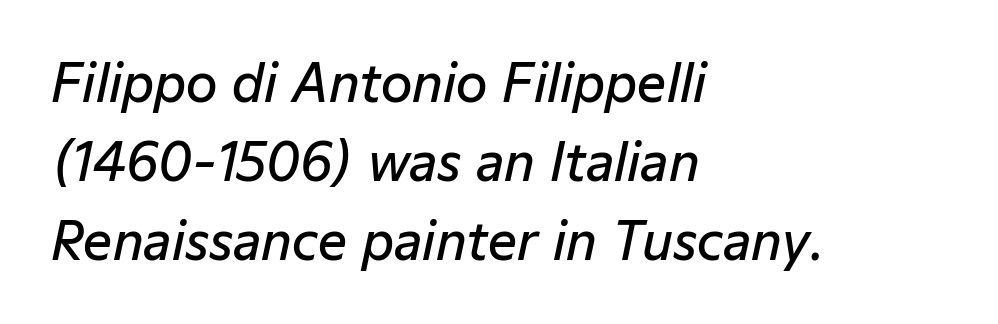
Each line starts at the same left margin while the right side varies. The passage shown is typed in a proportional face where columns would drift. Type without underlining. Caption: standard tracking, unaltered.
